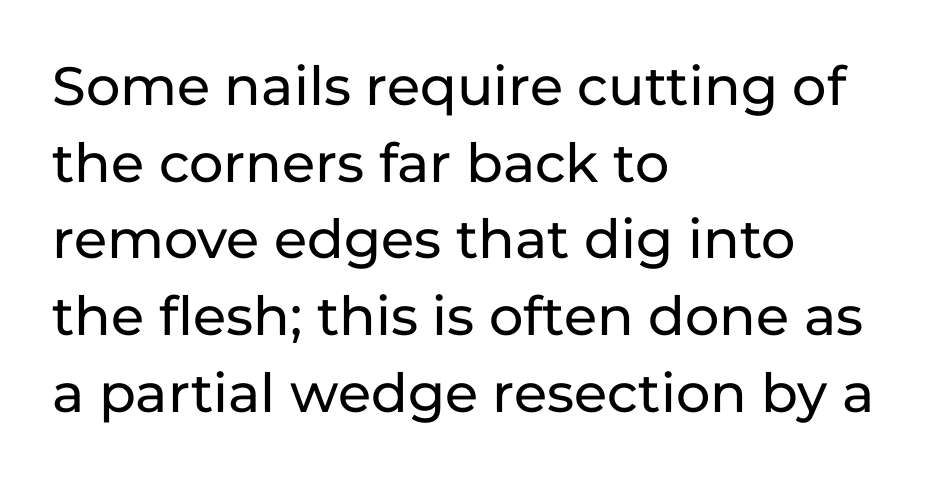
{"serif": "no", "italic": "no", "width": "normal", "stroke_contrast": "low", "x_height": "medium", "monospaced": "no", "underline": "no", "align": "left", "line_spacing": "normal", "line_spacing_ratio": 1.42, "letter_spacing": "normal", "letter_spacing_em": 0.0, "glyph_px": 54}
